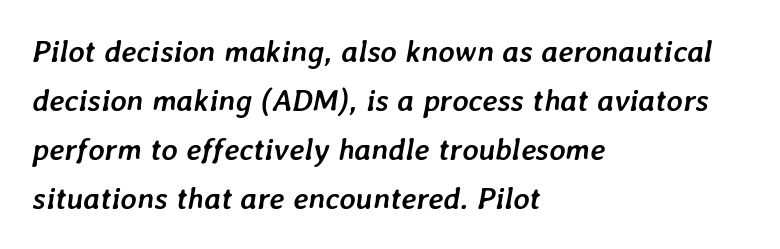
Q: Is the text bold? A: Yes.
Q: Is the text italic (slanted)? A: Yes, it leans right by about 7 degrees.
Q: Is the text underlined? A: No.
Q: How is the paragraph aligned? A: Left-aligned.
Q: Is the spacing between letters normal or unusually wide? A: Normal.
Q: Is the spacing between lines tight, normal or loose? A: Normal.
Q: Width (condensed, normal, or wide)? A: Normal.
Q: Stroke contrast? A: Low.
Q: x-height? A: Medium.
Q: Monospaced? A: No.
